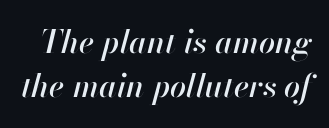
{"italic": "yes", "lean": "right", "slant_degrees": 13, "width": "normal", "stroke_contrast": "high", "x_height": "small", "monospaced": "no", "underline": "no", "line_spacing": "normal", "line_spacing_ratio": 1.39, "letter_spacing": "normal", "letter_spacing_em": 0.0, "glyph_px": 32}
